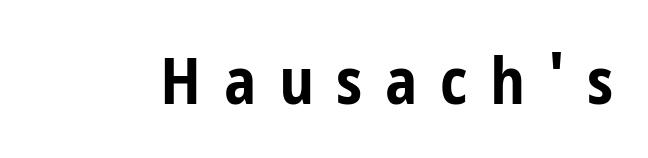
{"serif": "no", "italic": "no", "bold": "yes", "weight": "bold", "width": "condensed", "stroke_contrast": "low", "x_height": "medium", "monospaced": "no", "underline": "no", "letter_spacing": "wide", "letter_spacing_em": 0.35, "glyph_px": 64}
